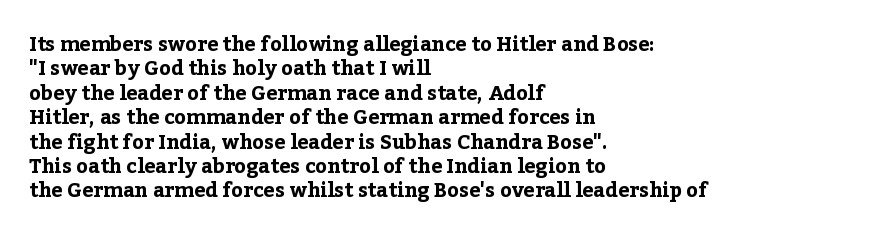
The image shows 20 px bold type, upright; set left-aligned, line spacing 1.22x, normal letter spacing, not underlined.
